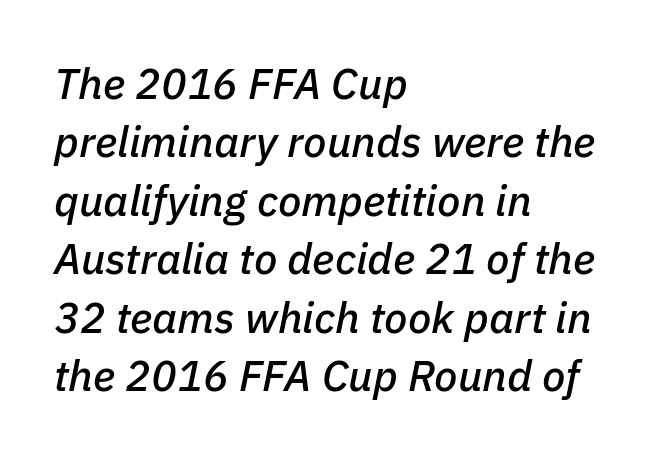
Observe the lean: these are italic letterforms. Line beginnings align vertically; line endings do not. Observe the ordinary spacing: letters are neighbours, not strangers. The zone under the glyphs is completely vacant. A typesetter would call this proportional, since set widths differ per character. Reading down the column, the eye jumps a familiar distance to each next line.
